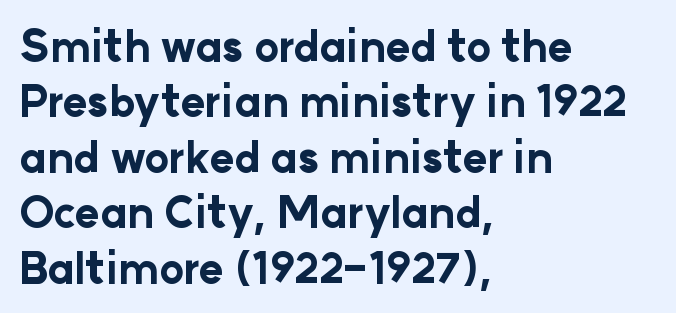
{"serif": "no", "italic": "no", "bold": "yes", "weight": "bold", "width": "normal", "stroke_contrast": "low", "x_height": "medium", "monospaced": "no", "underline": "no", "align": "left", "line_spacing": "normal", "line_spacing_ratio": 1.32, "letter_spacing": "normal", "letter_spacing_em": 0.0, "glyph_px": 42}
